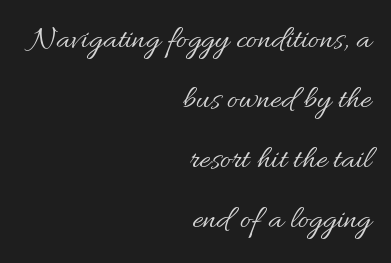
The image shows 33 px regular-weight type; set right-aligned, line spacing 1.82x, normal letter spacing, not underlined; medium stroke contrast and a small x-height.
